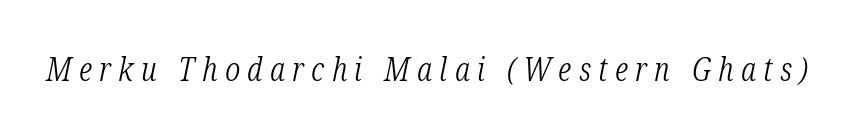
{"serif": "yes", "italic": "yes", "lean": "right", "slant_degrees": 12, "bold": "no", "weight": "light", "width": "condensed", "stroke_contrast": "low", "x_height": "medium", "monospaced": "no", "underline": "no", "letter_spacing": "wide", "letter_spacing_em": 0.23, "glyph_px": 32}
